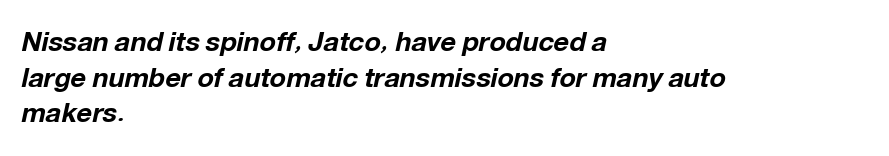
Compared with ordinary roman type, these characters are visibly tilted. Vertically, the passage feels balanced, rows spaced as you'd expect. If you drew a ruler down the left edge, every line would touch it. Typographic density is high because the face is bold. The specimen omits any rule beneath the text block's lines.
